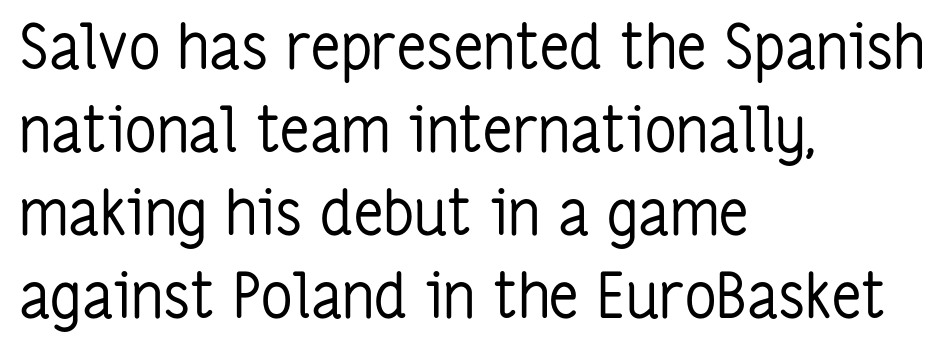
The ragged edge is on the right, which tells us the setting is flush left. The letterforms sit at book weight or below. Are there feet on the stems? There aren't — it's a sans. Looks like regular typesetting: each glyph gets only the width it needs. The specimen omits any rule beneath the text block's lines.
